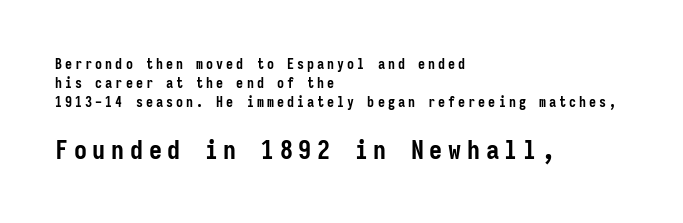
The words here are not underlined. Students, observe: this is what conventionally led text looks like. Is the letter spacing exaggerated? Yes — the characters are pushed far apart. Notice how the stems are strictly vertical — no italics here.
